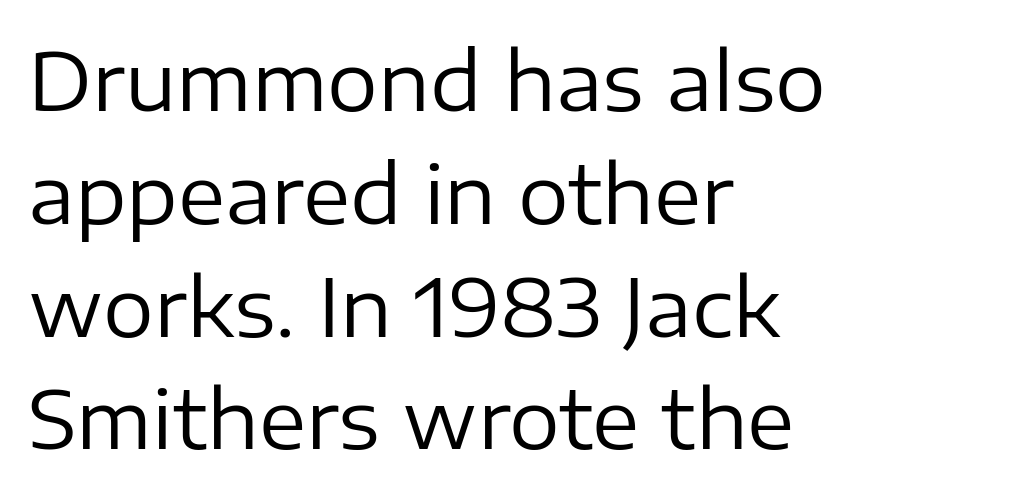
{"serif": "no", "italic": "no", "bold": "no", "weight": "regular", "width": "normal", "stroke_contrast": "low", "x_height": "medium", "monospaced": "no", "underline": "no", "align": "left", "line_spacing": "normal", "line_spacing_ratio": 1.41, "letter_spacing": "normal", "letter_spacing_em": 0.0, "glyph_px": 80}
